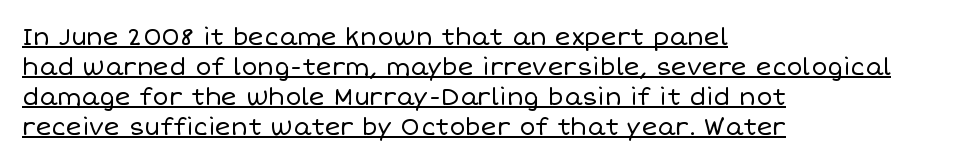
The image shows 24 px text type, upright; set left-aligned, normal line spacing (1.25x), normal letter spacing, underlined.
